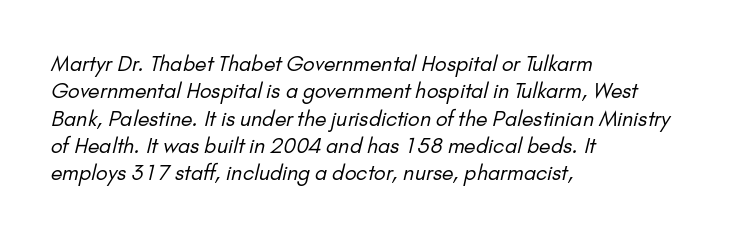
The image shows 21 px text type; set left-aligned, normal line spacing (1.3x), normal letter spacing, not underlined.
